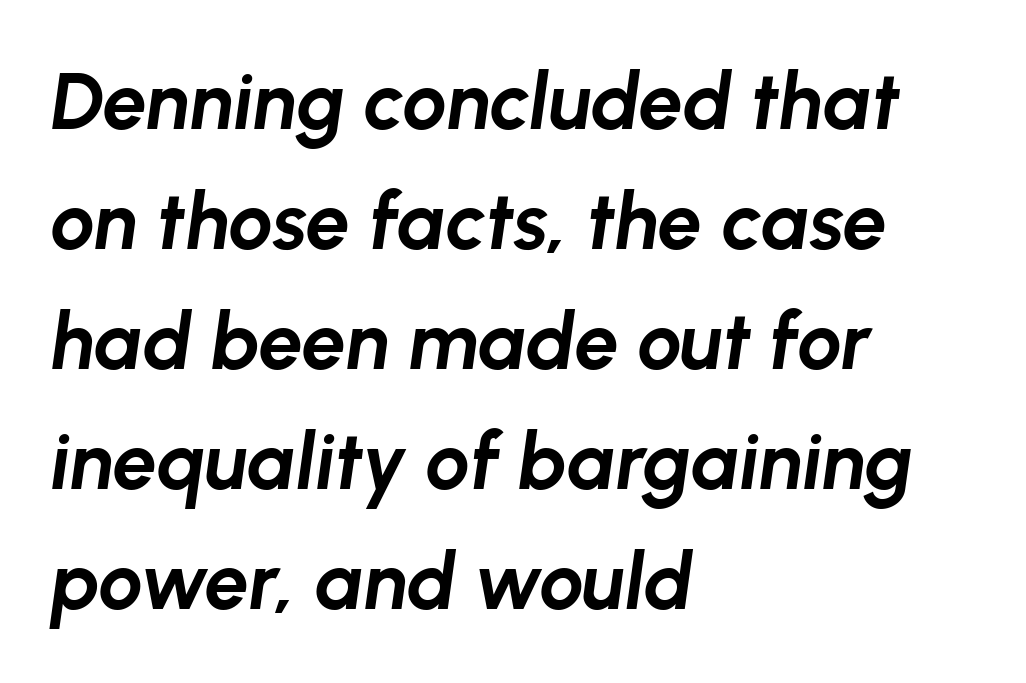
The face used here is proportionally spaced, like ordinary book or web type. A full-strength bold gives these letters their thick strokes. Normally led — the rows are evenly, conventionally spaced. The ragged edge is on the right, which tells us the setting is flush left. Observe the ordinary spacing: letters are neighbours, not strangers.
